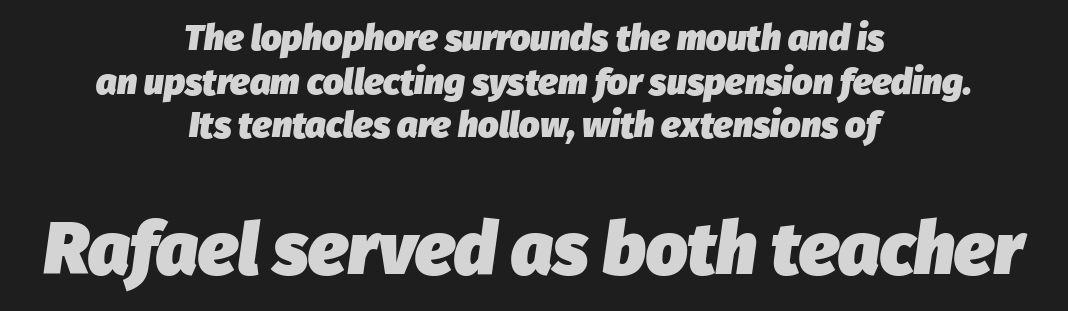
The image shows 73 px heavy type, italic (leaning right); set centered, line spacing 1.21x, normal letter spacing, not underlined; the second (bottom) block is 2.03x larger; low stroke contrast and a medium x-height.
